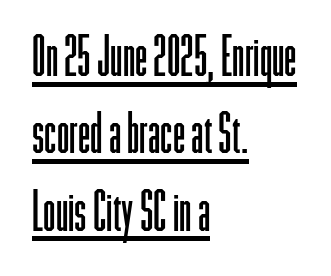
Q: Is the text bold? A: No.
Q: Is the text italic (slanted)? A: No, it is upright.
Q: Is the typeface a serif or a sans-serif typeface? A: Sans-serif.
Q: Is the text underlined? A: Yes.
Q: How is the paragraph aligned? A: Left-aligned.
Q: Is the spacing between letters normal or unusually wide? A: Normal.
Q: Is the spacing between lines tight, normal or loose? A: Normal.
Q: Width (condensed, normal, or wide)? A: Condensed.
Q: Stroke contrast? A: Low.
Q: x-height? A: Medium.
Q: Monospaced? A: No.
